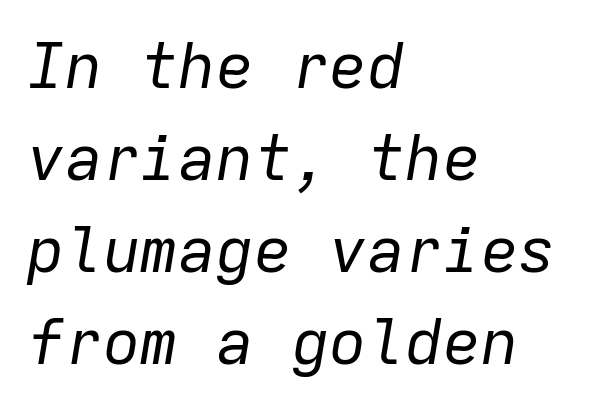
The image shows 63 px regular-weight type, italic (leaning right), monospaced; set left-aligned, normal line spacing (1.46x), normal letter spacing, not underlined; low stroke contrast and a medium x-height.
